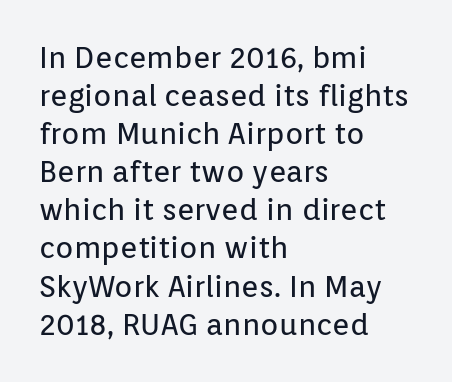
The image shows 30 px regular-weight sans-serif type, upright; set left-aligned, normal line spacing (1.27x), normal letter spacing, not underlined; low stroke contrast and a medium x-height.
